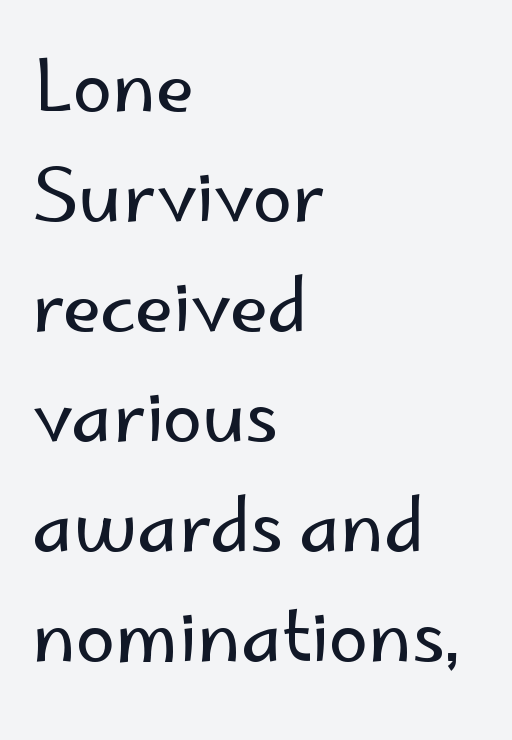
The image shows 71 px regular-weight sans-serif type, upright; set left-aligned, normal line spacing (1.55x), normal letter spacing, not underlined; low stroke contrast and a small x-height.
